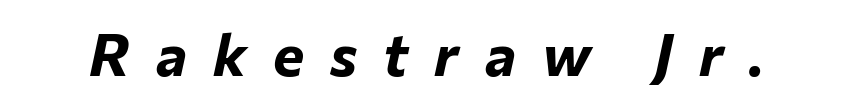
The image shows 59 px bold type, italic (leaning right); set unusually wide letter spacing (+0.44 em), not underlined; low stroke contrast and a medium x-height.
